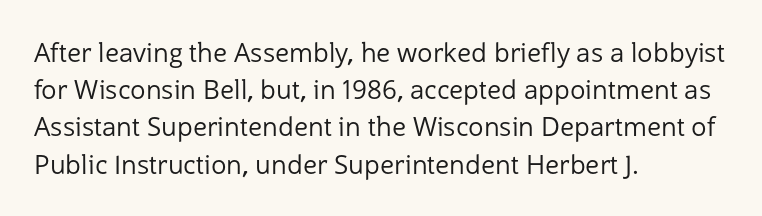
{"italic": "no", "bold": "no", "underline": "no", "align": "left", "line_spacing": "normal", "line_spacing_ratio": 1.43, "letter_spacing": "normal", "letter_spacing_em": 0.0, "glyph_px": 26}
